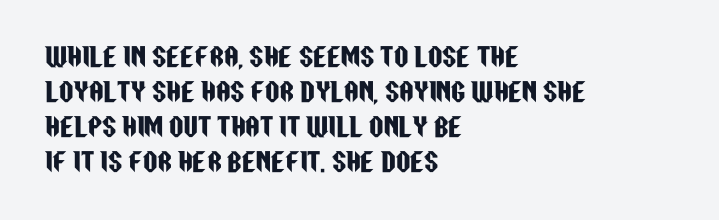
The rendering uses a moderate line-height, typical for paragraphs. A typesetter would call this zero additional tracking. Teacher's note: observe the even left margin — that is flush-left alignment. The string is rendered with underlining switched off. Posture: straight, roman, zero tilt.
